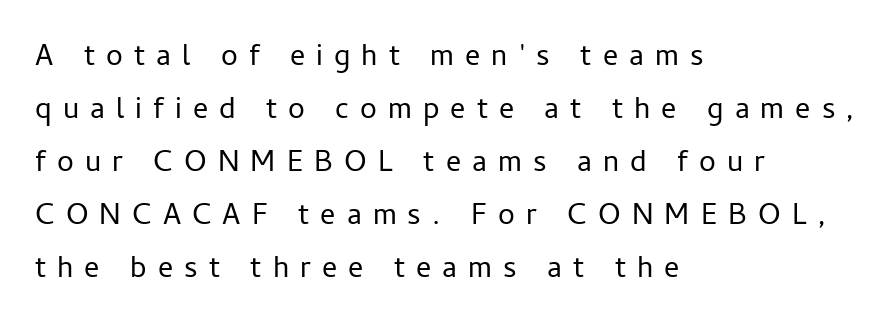
{"serif": "no", "italic": "no", "bold": "no", "weight": "regular", "width": "normal", "stroke_contrast": "low", "x_height": "medium", "monospaced": "no", "underline": "no", "align": "left", "line_spacing_ratio": 1.77, "letter_spacing": "wide", "letter_spacing_em": 0.37, "glyph_px": 30}
